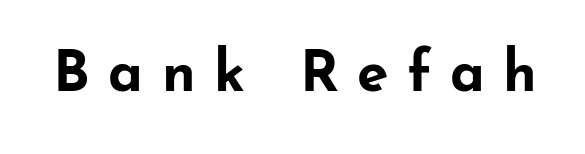
This sample has the flowing, uneven cadence of proportional lettering. The foot of each line stays bare and open. Style check: upright. Students, this is bold: see how much ink each stroke carries. To sum up the face: it is a sans, with no serifs. What stands out about the letter spacing? Its width — letters are far apart.
